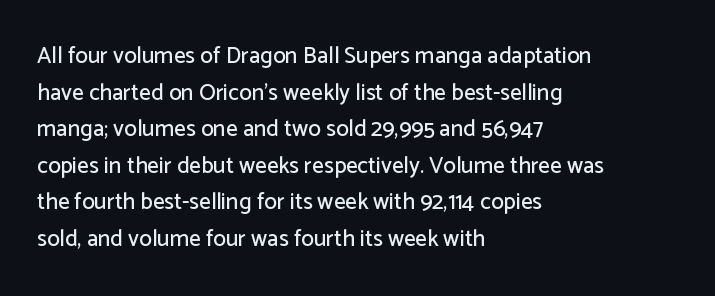
{"italic": "no", "underline": "no", "align": "left", "line_spacing": "normal", "line_spacing_ratio": 1.59, "letter_spacing": "normal", "letter_spacing_em": 0.0, "glyph_px": 23}
